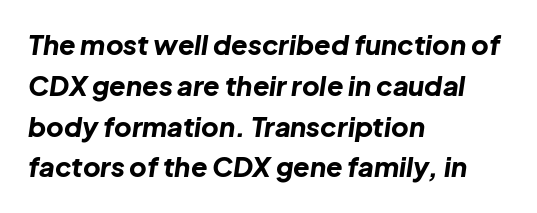
The image shows 27 px bold type, italic (leaning right); set left-aligned, normal line spacing (1.51x), normal letter spacing, not underlined.
